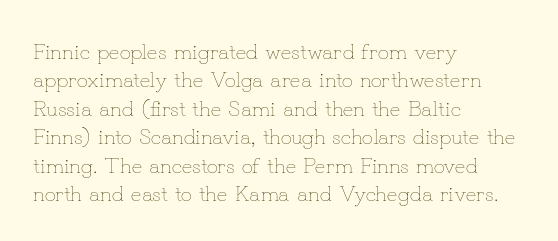
Rule under the text: the space is simply empty. Honestly, the letter spacing is just normal — you wouldn't notice it. The font's upright variant was chosen for this text. The strokes are not fattened; the text isn't bold. Layout note: lines flush left. The designer left line spacing at the default.
